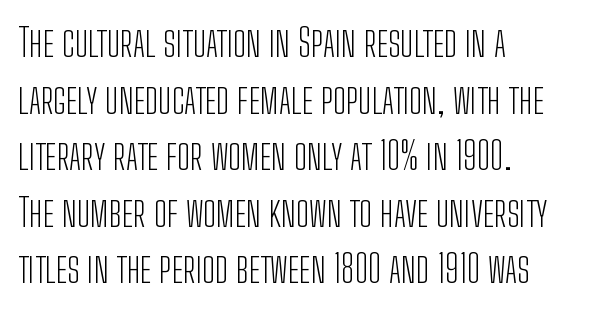
{"serif": "no", "italic": "no", "bold": "no", "weight": "light", "width": "condensed", "stroke_contrast": "low", "x_height": "medium", "monospaced": "no", "underline": "no", "align": "left", "line_spacing": "normal", "line_spacing_ratio": 1.45, "letter_spacing": "normal", "letter_spacing_em": 0.0, "glyph_px": 39}
